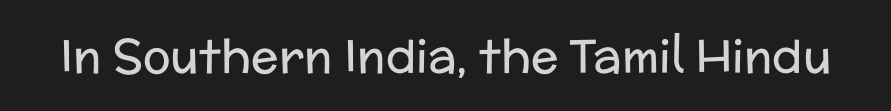
{"serif": "no", "italic": "no", "bold": "no", "weight": "regular", "width": "normal", "stroke_contrast": "low", "x_height": "medium", "monospaced": "no", "underline": "no", "letter_spacing": "normal", "letter_spacing_em": 0.0, "glyph_px": 46}
